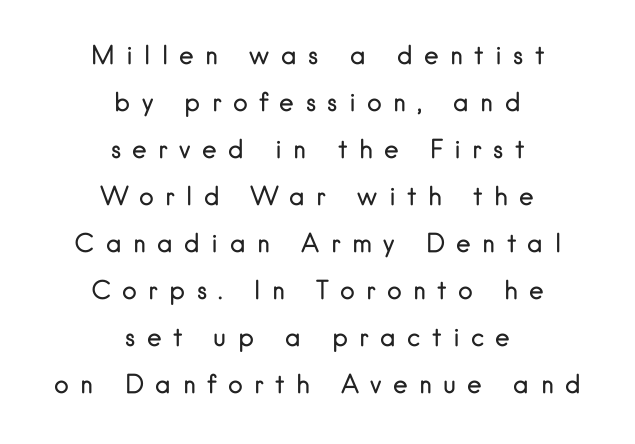
Q: Is the text bold? A: No.
Q: Is the text italic (slanted)? A: No, it is upright.
Q: Is the text underlined? A: No.
Q: How is the paragraph aligned? A: Centered.
Q: Is the spacing between letters normal or unusually wide? A: Unusually wide.
